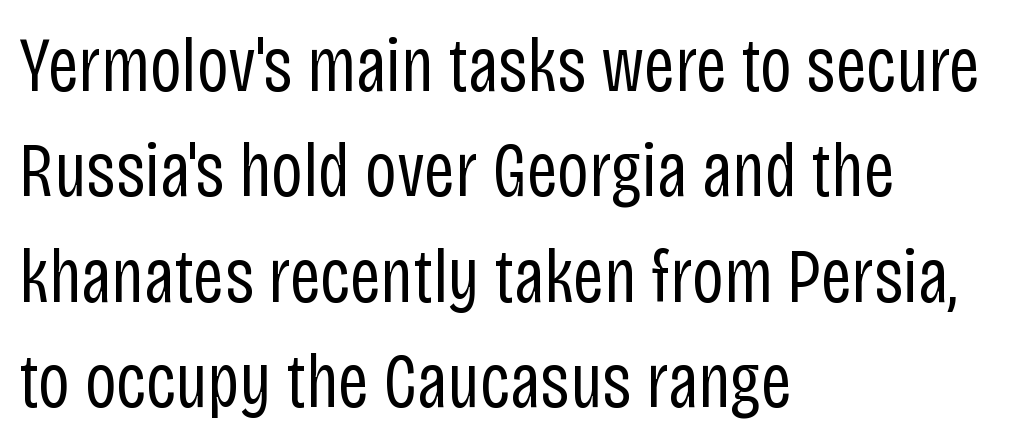
{"serif": "no", "italic": "no", "bold": "no", "weight": "regular", "width": "condensed", "stroke_contrast": "low", "x_height": "large", "monospaced": "no", "underline": "no", "align": "left", "line_spacing": "normal", "line_spacing_ratio": 1.37, "letter_spacing": "normal", "letter_spacing_em": 0.0, "glyph_px": 77}
